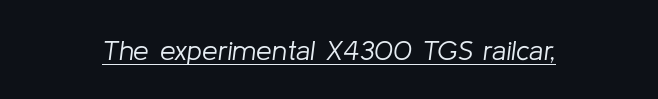
{"italic": "yes", "lean": "right", "slant_degrees": 8, "bold": "no", "weight": "light", "width": "normal", "stroke_contrast": "low", "x_height": "medium", "monospaced": "no", "underline": "yes", "letter_spacing": "normal", "letter_spacing_em": 0.0, "glyph_px": 28}
